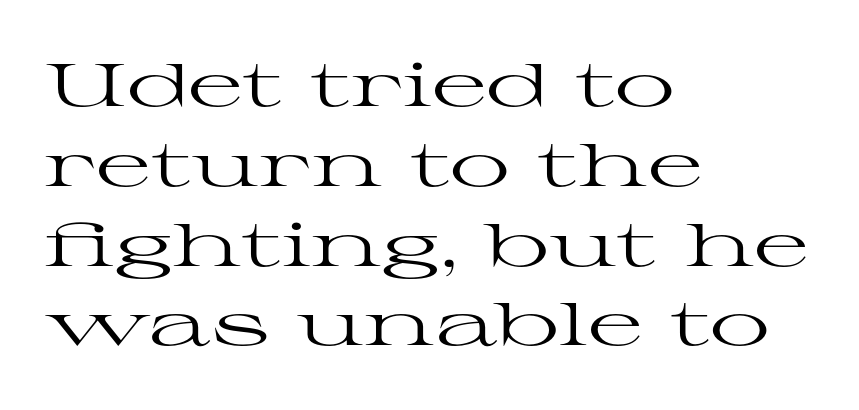
{"serif": "yes", "italic": "no", "bold": "no", "weight": "regular", "width": "wide", "stroke_contrast": "high", "x_height": "medium", "monospaced": "no", "underline": "no", "align": "left", "line_spacing": "normal", "line_spacing_ratio": 1.33, "letter_spacing": "normal", "letter_spacing_em": 0.0, "glyph_px": 60}
